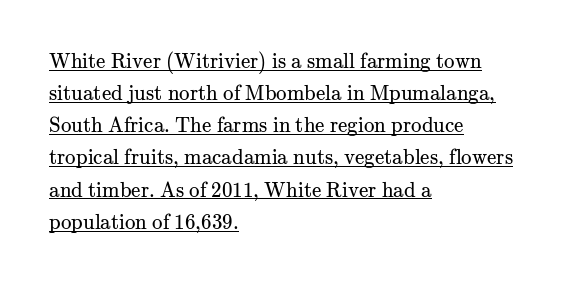
{"italic": "no", "bold": "no", "underline": "yes", "align": "left", "line_spacing": "normal", "line_spacing_ratio": 1.53, "letter_spacing": "normal", "letter_spacing_em": 0.0, "glyph_px": 21}
